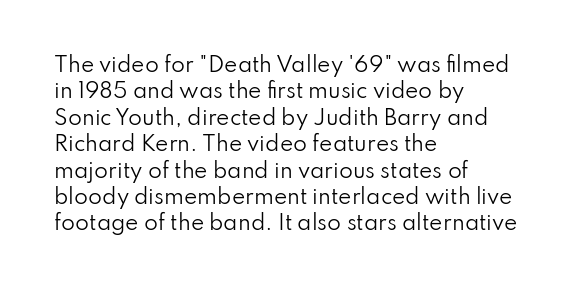
Q: Is the text bold? A: No.
Q: Is the text italic (slanted)? A: No, it is upright.
Q: Is the text underlined? A: No.
Q: How is the paragraph aligned? A: Left-aligned.
Q: Is the spacing between letters normal or unusually wide? A: Normal.
Q: Is the spacing between lines tight, normal or loose? A: Normal.
